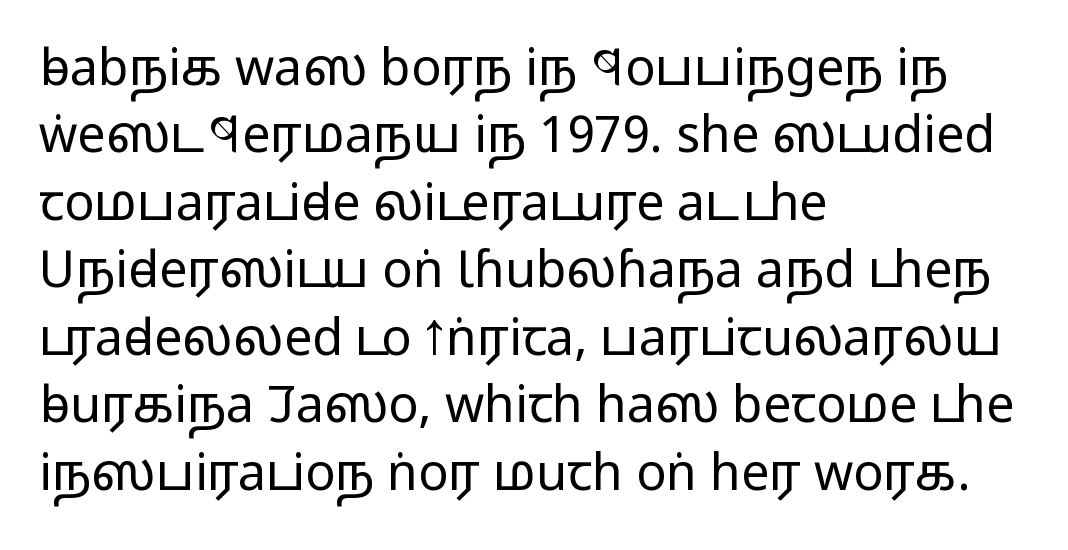
The passage shown is typed in a proportional face where columns would drift. Tall strokes in this sample are plumb rather than angled. Stem width sits at or under what a default text font uses. Grotesque or geometric, the face here clearly has no serifs.
